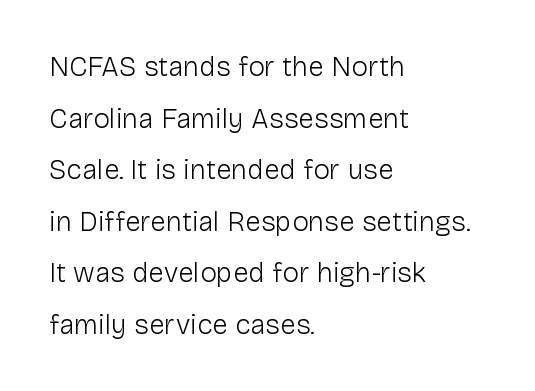
{"serif": "no", "italic": "no", "bold": "no", "weight": "light", "width": "normal", "stroke_contrast": "low", "x_height": "medium", "monospaced": "no", "underline": "no", "align": "left", "line_spacing_ratio": 1.84, "letter_spacing": "normal", "letter_spacing_em": 0.0, "glyph_px": 28}
